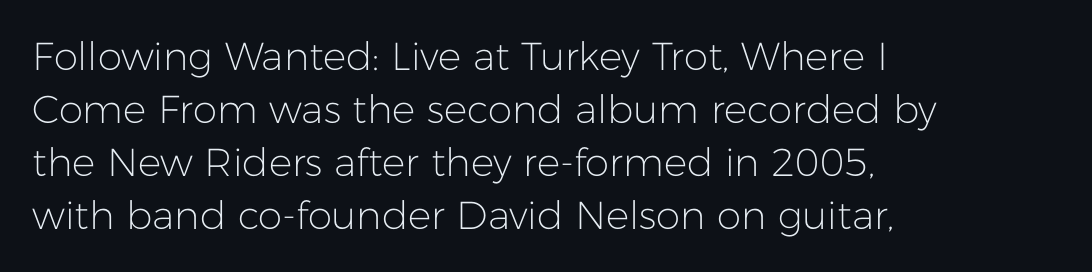
Q: Is the text bold? A: No.
Q: Is the text italic (slanted)? A: No, it is upright.
Q: Is the typeface a serif or a sans-serif typeface? A: Sans-serif.
Q: Is the text underlined? A: No.
Q: How is the paragraph aligned? A: Left-aligned.
Q: Is the spacing between letters normal or unusually wide? A: Normal.
Q: Is the spacing between lines tight, normal or loose? A: Normal.
Q: Width (condensed, normal, or wide)? A: Normal.
Q: Stroke contrast? A: Low.
Q: x-height? A: Medium.
Q: Monospaced? A: No.
